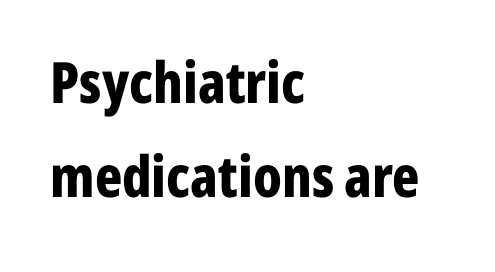
{"serif": "no", "italic": "no", "bold": "yes", "weight": "bold", "width": "condensed", "stroke_contrast": "low", "x_height": "medium", "monospaced": "no", "underline": "no", "align": "left", "line_spacing": "normal", "line_spacing_ratio": 1.65, "letter_spacing": "normal", "letter_spacing_em": 0.0, "glyph_px": 57}
